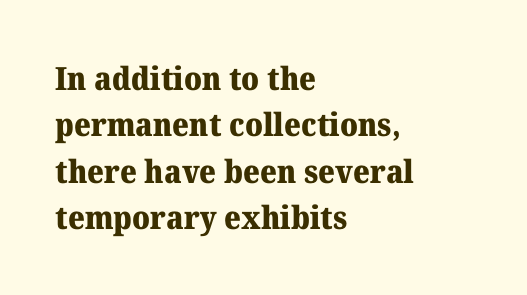
The image shows 32 px heavy serif type, upright; set left-aligned, normal line spacing (1.45x), normal letter spacing, not underlined; medium stroke contrast and a medium x-height.
